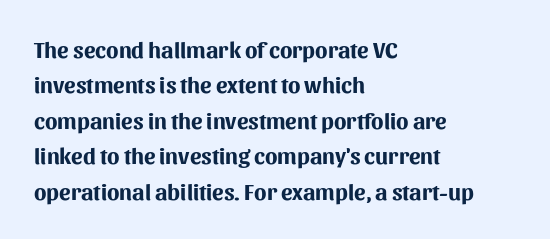
The image shows 23 px bold type, upright; set left-aligned, normal line spacing (1.54x), normal letter spacing, not underlined.
